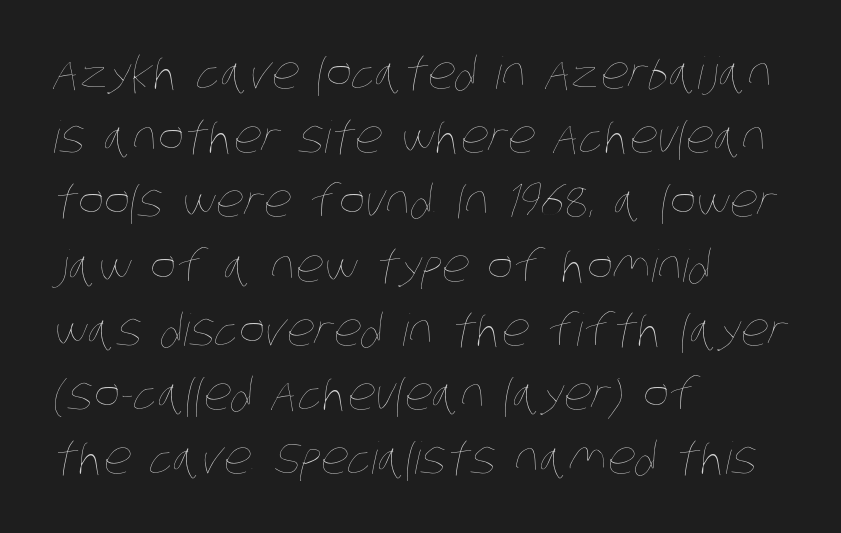
{"bold": "no", "weight": "thin", "width": "condensed", "stroke_contrast": "low", "x_height": "large", "monospaced": "no", "underline": "no", "align": "left", "line_spacing": "normal", "line_spacing_ratio": 1.46, "letter_spacing": "normal", "letter_spacing_em": 0.0, "glyph_px": 44}
